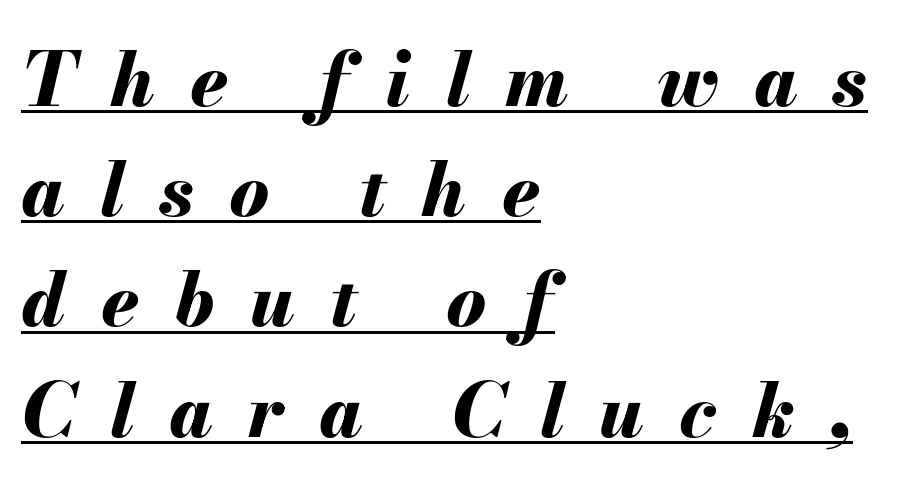
Q: Is the text bold? A: Yes.
Q: Is the text italic (slanted)? A: Yes, it leans right by about 13 degrees.
Q: Is the text underlined? A: Yes.
Q: How is the paragraph aligned? A: Left-aligned.
Q: Is the spacing between letters normal or unusually wide? A: Unusually wide.
Q: Is the spacing between lines tight, normal or loose? A: Normal.
Q: Width (condensed, normal, or wide)? A: Normal.
Q: Stroke contrast? A: Medium.
Q: x-height? A: Small.
Q: Monospaced? A: No.
